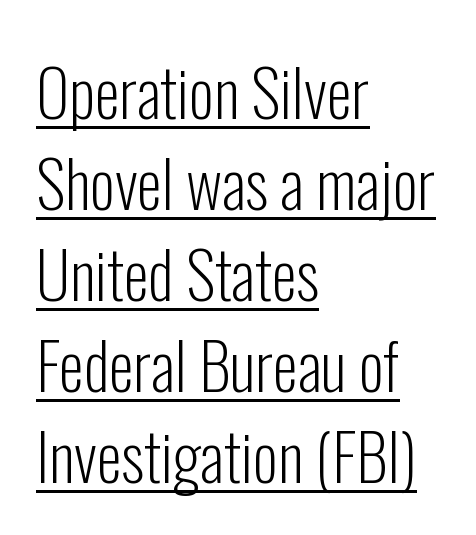
No heavy texture on the line: the type isn't bold. In terms of letterform style, serifs are entirely absent. The rendering anchors every line to the left-hand side. Evenly set lines give the paragraph a standard silhouette.
